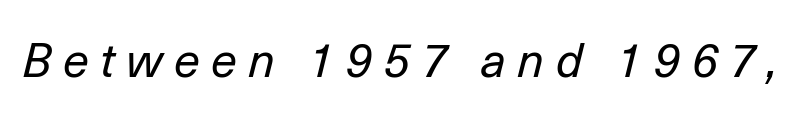
Q: Is the text bold? A: No.
Q: Is the text italic (slanted)? A: Yes, it leans right by about 14 degrees.
Q: Is the text underlined? A: No.
Q: Is the spacing between letters normal or unusually wide? A: Unusually wide.
Q: Width (condensed, normal, or wide)? A: Normal.
Q: Stroke contrast? A: Low.
Q: x-height? A: Medium.
Q: Monospaced? A: No.
